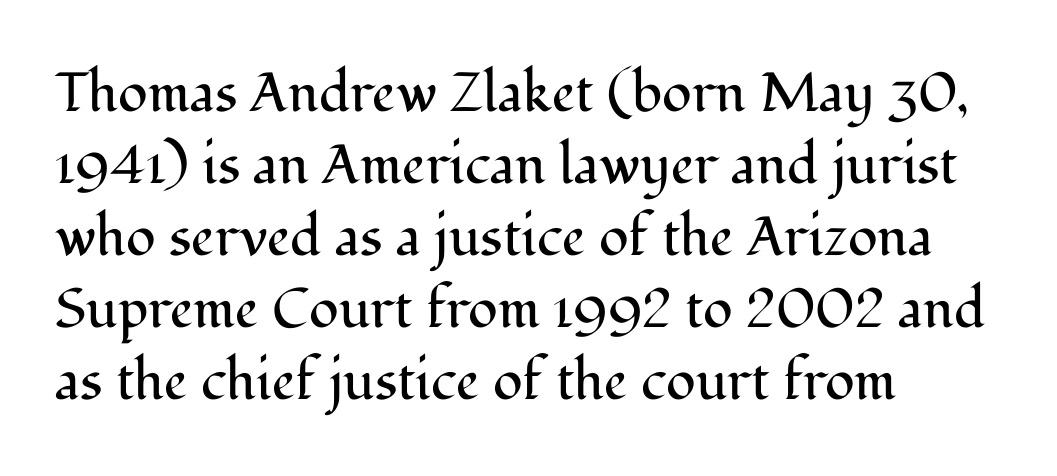
Q: Is the text bold? A: No.
Q: Is the text italic (slanted)? A: No, it is upright.
Q: Is the typeface a serif or a sans-serif typeface? A: Serif.
Q: Is the text underlined? A: No.
Q: How is the paragraph aligned? A: Left-aligned.
Q: Is the spacing between letters normal or unusually wide? A: Normal.
Q: Is the spacing between lines tight, normal or loose? A: Normal.
Q: Width (condensed, normal, or wide)? A: Normal.
Q: Stroke contrast? A: Medium.
Q: x-height? A: Medium.
Q: Monospaced? A: No.
